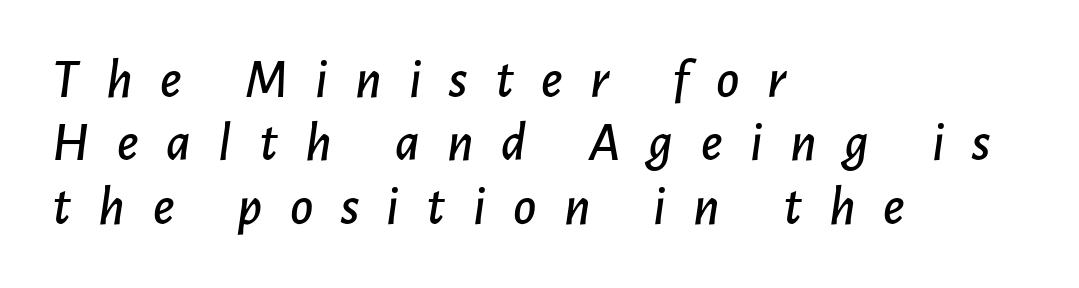
The image shows 56 px text type, italic (leaning right); set left-aligned, tight line spacing (1.13x), unusually wide letter spacing (+0.49 em), not underlined; low stroke contrast and a medium x-height.
